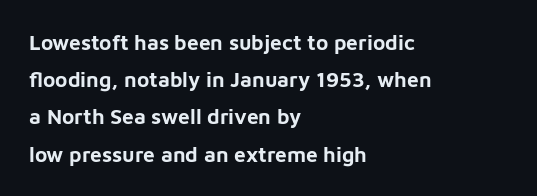
Q: Is the text bold? A: Yes.
Q: Is the text italic (slanted)? A: No, it is upright.
Q: Is the text underlined? A: No.
Q: How is the paragraph aligned? A: Left-aligned.
Q: Is the spacing between letters normal or unusually wide? A: Normal.
